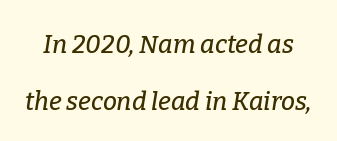
Q: Is the text italic (slanted)? A: Yes, it leans right by about 9 degrees.
Q: Is the text underlined? A: No.
Q: Is the spacing between letters normal or unusually wide? A: Normal.
Q: Is the spacing between lines tight, normal or loose? A: Loose.
